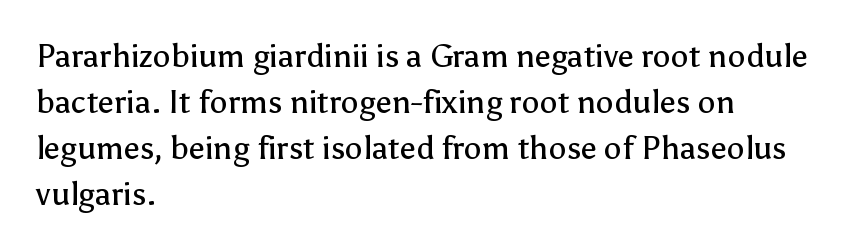
Q: Is the text bold? A: No.
Q: Is the text italic (slanted)? A: No, it is upright.
Q: Is the typeface a serif or a sans-serif typeface? A: Sans-serif.
Q: Is the text underlined? A: No.
Q: How is the paragraph aligned? A: Left-aligned.
Q: Is the spacing between letters normal or unusually wide? A: Normal.
Q: Is the spacing between lines tight, normal or loose? A: Normal.
Q: Width (condensed, normal, or wide)? A: Normal.
Q: Stroke contrast? A: Low.
Q: x-height? A: Medium.
Q: Monospaced? A: No.
